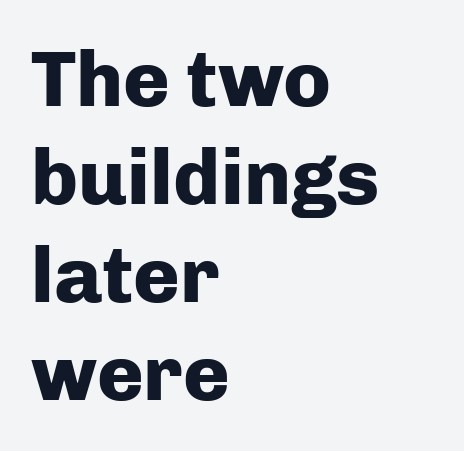
Q: Is the text bold? A: Yes.
Q: Is the text italic (slanted)? A: No, it is upright.
Q: Is the typeface a serif or a sans-serif typeface? A: Sans-serif.
Q: Is the text underlined? A: No.
Q: How is the paragraph aligned? A: Left-aligned.
Q: Is the spacing between letters normal or unusually wide? A: Normal.
Q: Width (condensed, normal, or wide)? A: Normal.
Q: Stroke contrast? A: Low.
Q: x-height? A: Medium.
Q: Monospaced? A: No.
